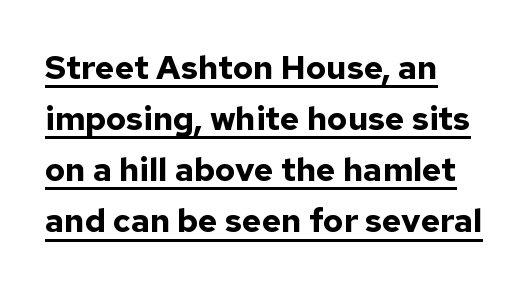
{"serif": "no", "italic": "no", "bold": "yes", "weight": "bold", "width": "normal", "stroke_contrast": "low", "x_height": "medium", "monospaced": "no", "underline": "yes", "align": "left", "line_spacing": "normal", "line_spacing_ratio": 1.55, "letter_spacing": "normal", "letter_spacing_em": 0.0, "glyph_px": 33}
